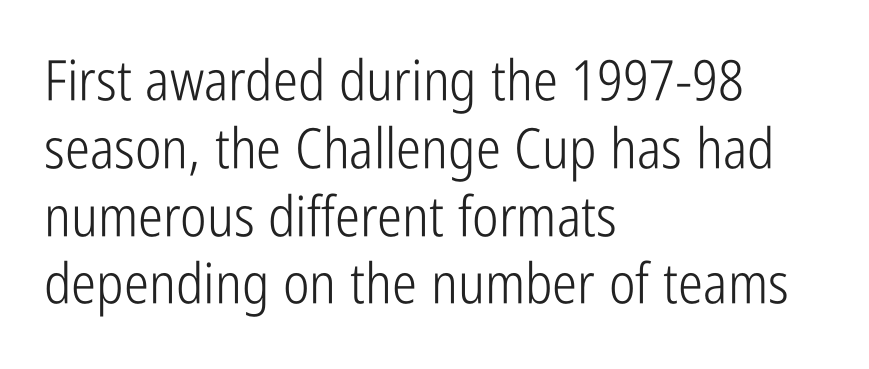
Q: Is the text bold? A: No.
Q: Is the text italic (slanted)? A: No, it is upright.
Q: Is the typeface a serif or a sans-serif typeface? A: Sans-serif.
Q: Is the text underlined? A: No.
Q: How is the paragraph aligned? A: Left-aligned.
Q: Is the spacing between letters normal or unusually wide? A: Normal.
Q: Width (condensed, normal, or wide)? A: Condensed.
Q: Stroke contrast? A: Low.
Q: x-height? A: Medium.
Q: Monospaced? A: No.
